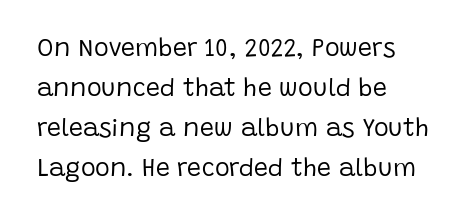
{"italic": "no", "bold": "no", "underline": "no", "align": "left", "line_spacing": "normal", "line_spacing_ratio": 1.6, "letter_spacing": "normal", "letter_spacing_em": 0.0, "glyph_px": 25}
